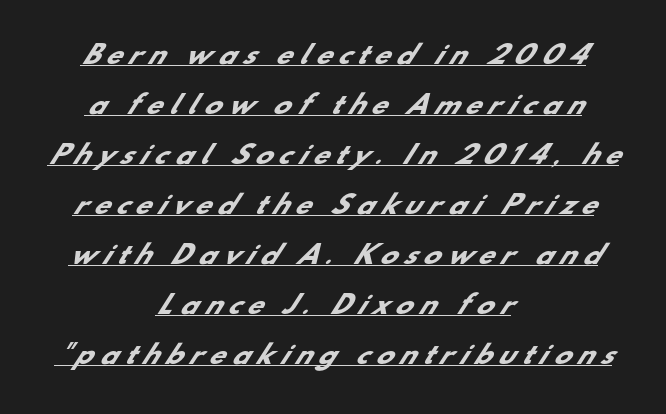
This rendering widens character spacing well past its baseline value. Is the block centered? Yes — each line is placed symmetrically about the middle. Notice the wide empty band between every row — that's loose leading. The font is running at its bold setting. A continuous stroke trails under the words, as in a hyperlink.
